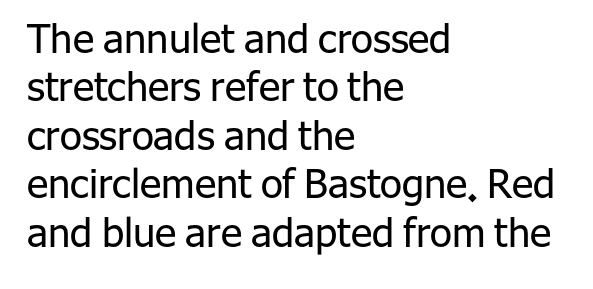
The specimen omits any rule beneath the text block's lines. Quick note: not italic, upright. Teacher's note: observe the even left margin — that is flush-left alignment. You can tell from the bare stems that sans-serif type was used. Character widths vary here, with narrow letters taking less room than wide ones.
